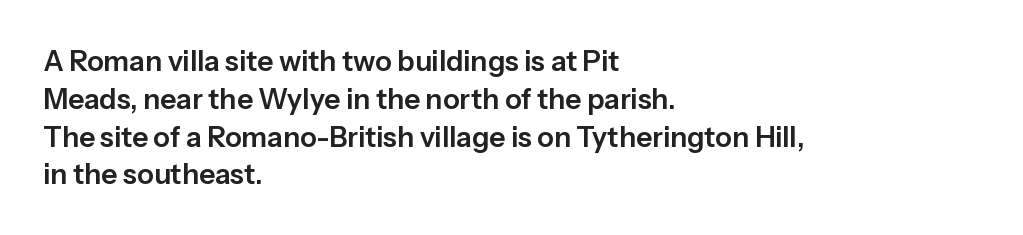
Q: Is the text italic (slanted)? A: No, it is upright.
Q: Is the typeface a serif or a sans-serif typeface? A: Sans-serif.
Q: Is the text underlined? A: No.
Q: How is the paragraph aligned? A: Left-aligned.
Q: Is the spacing between letters normal or unusually wide? A: Normal.
Q: Is the spacing between lines tight, normal or loose? A: Normal.
Q: Width (condensed, normal, or wide)? A: Normal.
Q: Stroke contrast? A: Low.
Q: x-height? A: Medium.
Q: Monospaced? A: No.
